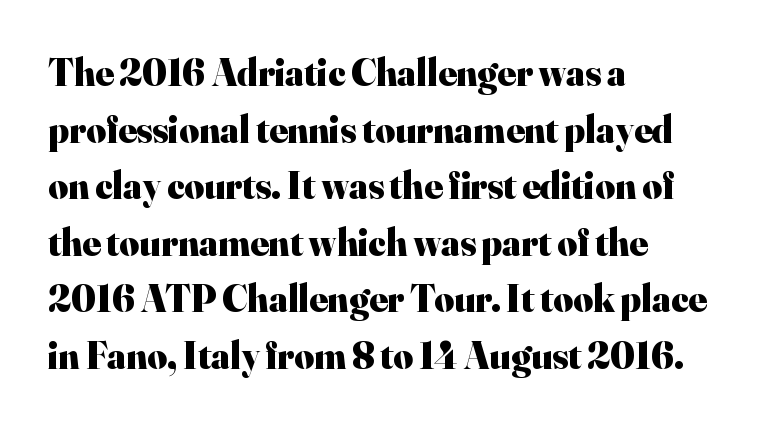
{"serif": "yes", "italic": "no", "bold": "yes", "weight": "heavy", "width": "normal", "stroke_contrast": "high", "x_height": "small", "monospaced": "no", "underline": "no", "align": "left", "line_spacing": "normal", "line_spacing_ratio": 1.49, "letter_spacing": "normal", "letter_spacing_em": 0.0, "glyph_px": 38}
